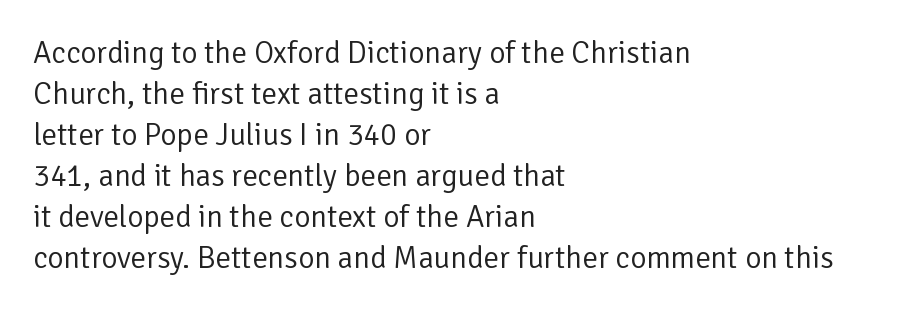
{"serif": "no", "italic": "no", "bold": "no", "weight": "regular", "width": "normal", "stroke_contrast": "low", "x_height": "medium", "monospaced": "no", "underline": "no", "align": "left", "line_spacing": "normal", "line_spacing_ratio": 1.32, "letter_spacing": "normal", "letter_spacing_em": 0.0, "glyph_px": 31}
